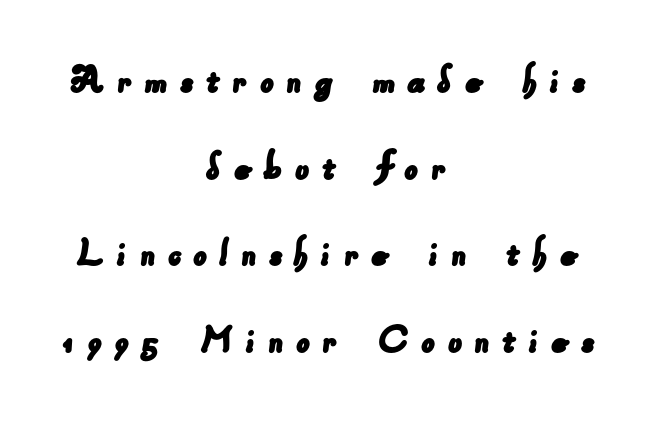
{"serif": "no", "width": "normal", "stroke_contrast": "low", "x_height": "small", "monospaced": "no", "underline": "no", "align": "center", "line_spacing": "loose", "line_spacing_ratio": 1.97, "letter_spacing": "wide", "letter_spacing_em": 0.26, "glyph_px": 44}
